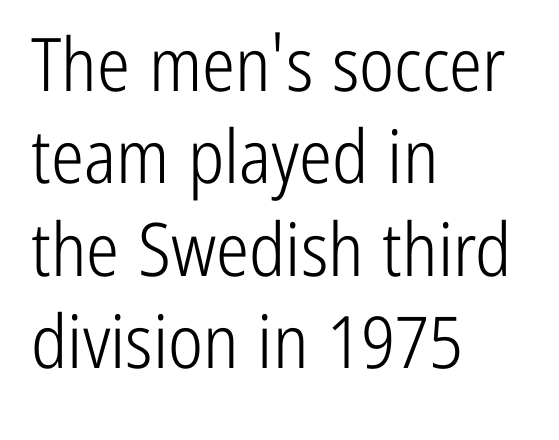
Q: Is the text bold? A: No.
Q: Is the text italic (slanted)? A: No, it is upright.
Q: Is the typeface a serif or a sans-serif typeface? A: Sans-serif.
Q: Is the text underlined? A: No.
Q: How is the paragraph aligned? A: Left-aligned.
Q: Is the spacing between letters normal or unusually wide? A: Normal.
Q: Is the spacing between lines tight, normal or loose? A: Normal.
Q: Width (condensed, normal, or wide)? A: Condensed.
Q: Stroke contrast? A: Low.
Q: x-height? A: Medium.
Q: Monospaced? A: No.
